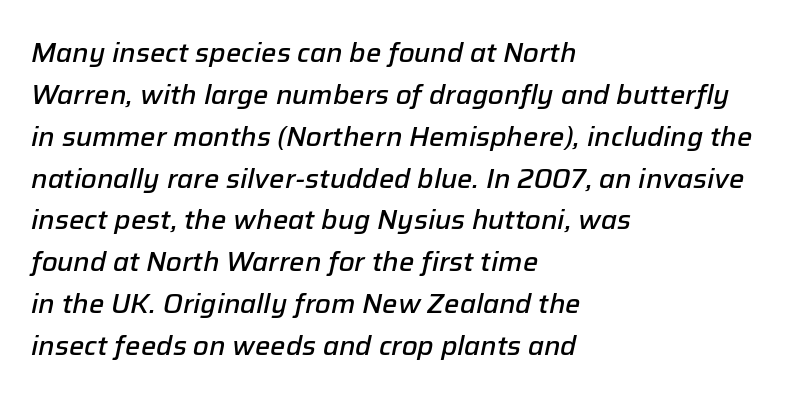
The image shows 27 px text type, italic (leaning right); set left-aligned, normal line spacing (1.55x), normal letter spacing, not underlined.
